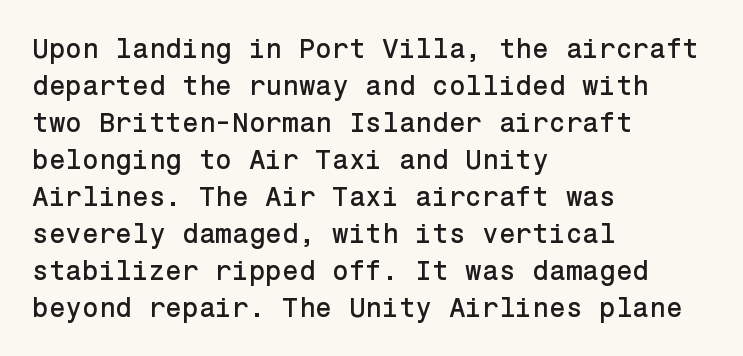
{"italic": "no", "underline": "no", "align": "left", "line_spacing": "normal", "line_spacing_ratio": 1.37, "letter_spacing": "normal", "letter_spacing_em": 0.0, "glyph_px": 27}
